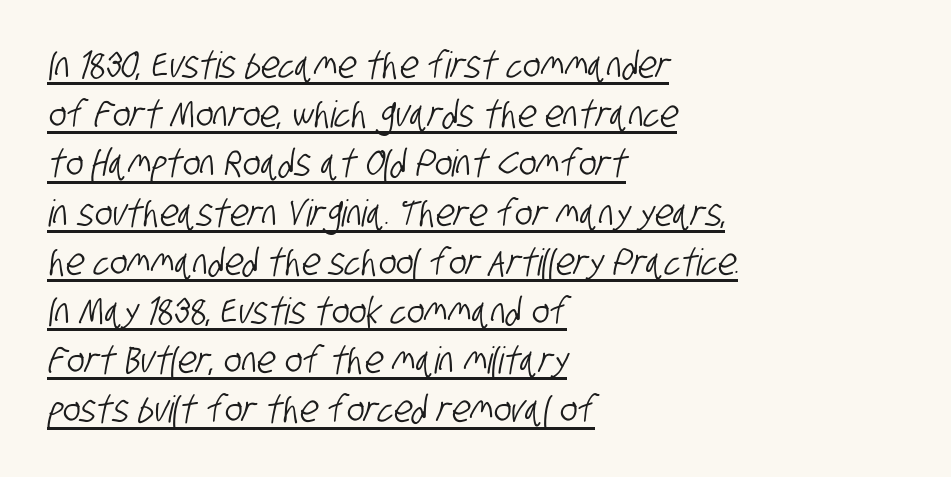
Q: Is the typeface a serif or a sans-serif typeface? A: Sans-serif.
Q: Is the text underlined? A: Yes.
Q: How is the paragraph aligned? A: Left-aligned.
Q: Is the spacing between letters normal or unusually wide? A: Normal.
Q: Is the spacing between lines tight, normal or loose? A: Normal.
Q: Width (condensed, normal, or wide)? A: Condensed.
Q: Stroke contrast? A: Low.
Q: x-height? A: Large.
Q: Monospaced? A: No.
